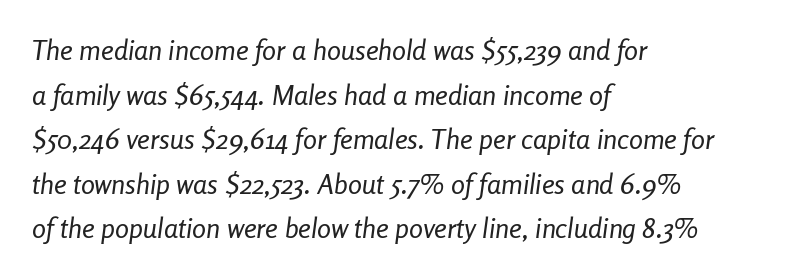
The image shows 28 px regular-weight, condensed type, italic (leaning right); set left-aligned, normal line spacing (1.59x), normal letter spacing, not underlined; low stroke contrast and a medium x-height.
